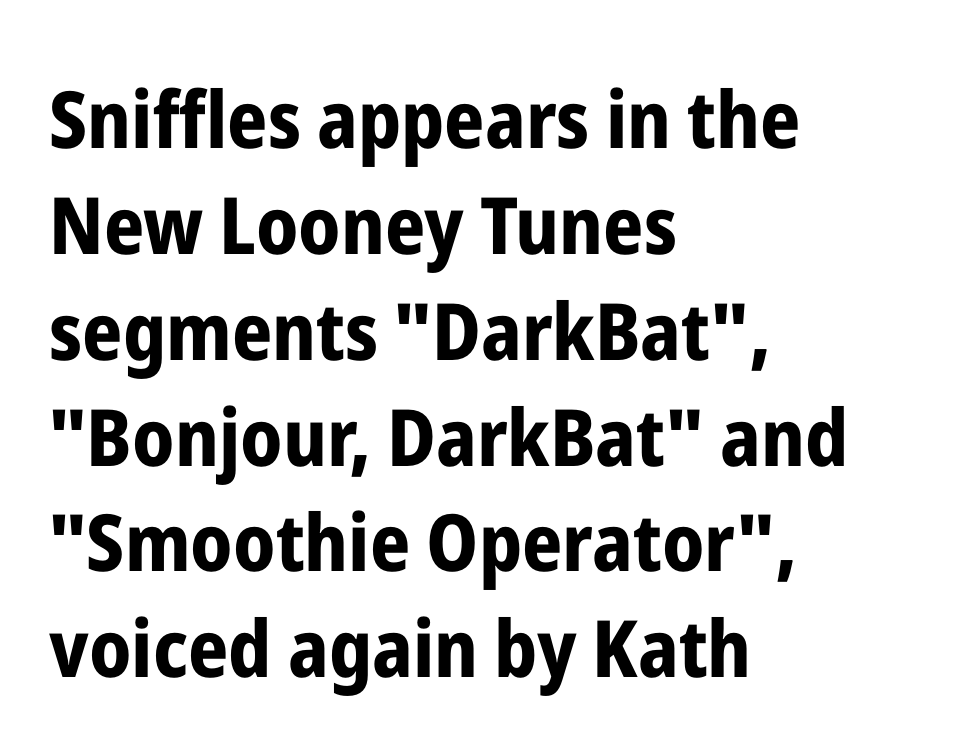
Does the weight exceed regular? Yes, all the way to bold. Between one letter and the next there's only the usual sliver of space. Just letters on the line, the space beneath them empty. A typesetter would call this proportional, since set widths differ per character. This sample is left-justified, so line endings fall wherever the words run out. The rendering uses a moderate line-height, typical for paragraphs.
